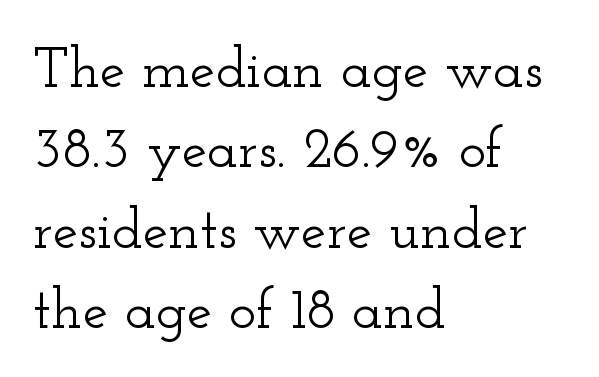
Q: Is the text italic (slanted)? A: No, it is upright.
Q: Is the typeface a serif or a sans-serif typeface? A: Serif.
Q: Is the text underlined? A: No.
Q: How is the paragraph aligned? A: Left-aligned.
Q: Is the spacing between letters normal or unusually wide? A: Normal.
Q: Is the spacing between lines tight, normal or loose? A: Normal.
Q: Width (condensed, normal, or wide)? A: Wide.
Q: Stroke contrast? A: Low.
Q: x-height? A: Small.
Q: Monospaced? A: No.
